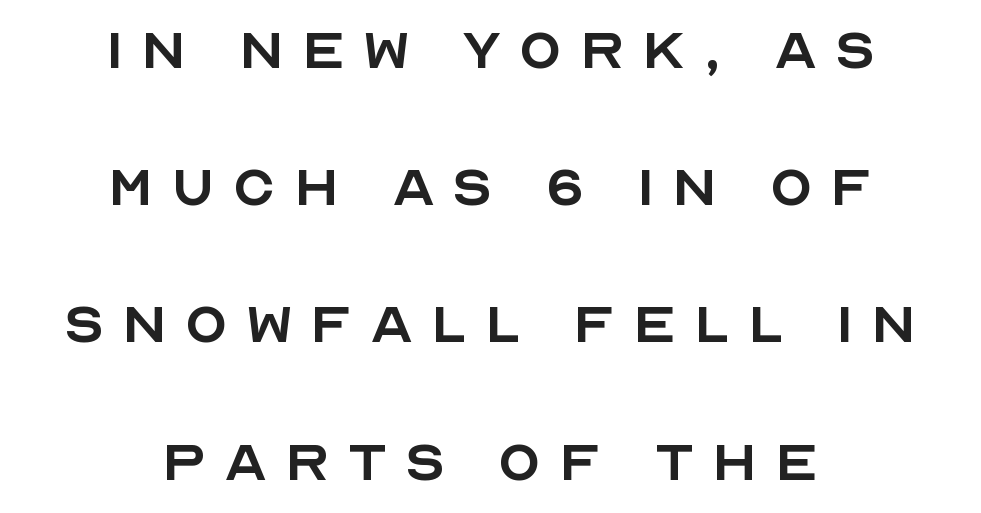
The image shows 70 px regular-weight sans-serif type, upright; set centered, loose line spacing (1.96x), unusually wide letter spacing (+0.25 em), not underlined; a large x-height.
